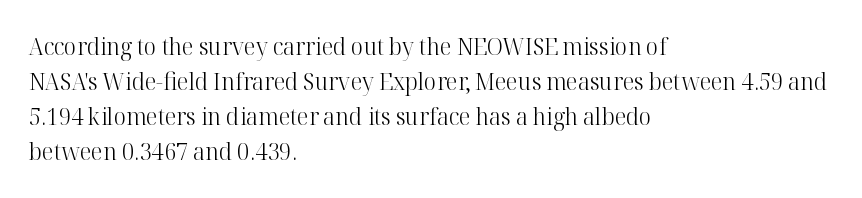
The image shows 24 px text type, upright; set left-aligned, normal line spacing (1.46x), normal letter spacing, not underlined.
